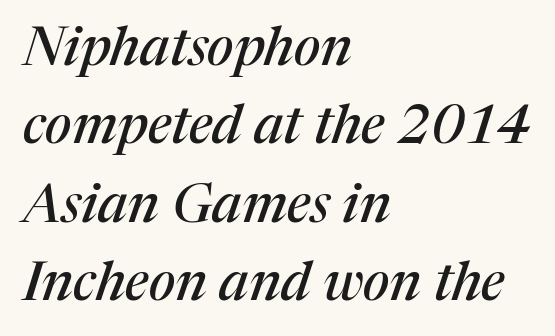
Font category for this specimen: serif. This rendering uses left alignment, leaving the right contour irregular. A typesetter would call this proportional, since set widths differ per character. The line texture is even and compact thanks to regular tracking.
